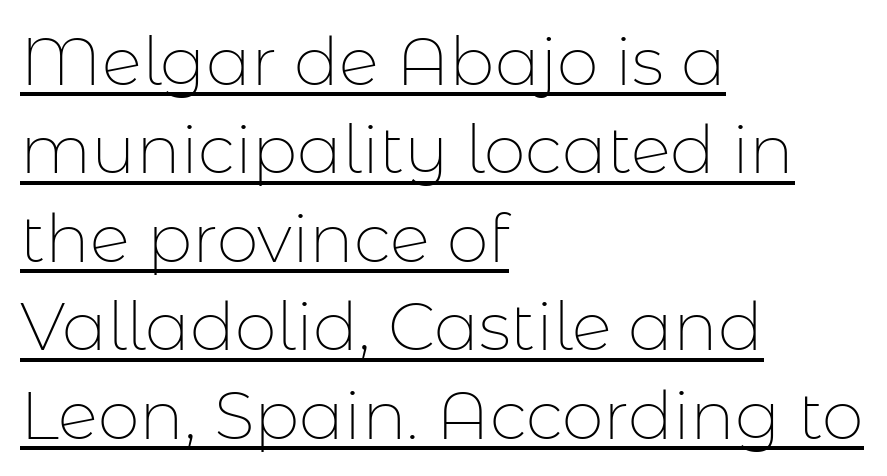
Vertical stems look standard width or narrower in stroke. Teacher's note: observe the even left margin — that is flush-left alignment. Looks like regular typesetting: each glyph gets only the width it needs. Posture: upright roman. Decoration check: the copy is underlined.
